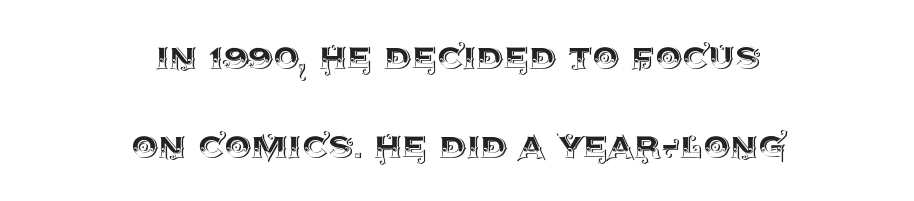
Q: Is the text italic (slanted)? A: No, it is upright.
Q: Is the text underlined? A: No.
Q: How is the paragraph aligned? A: Centered.
Q: Is the spacing between letters normal or unusually wide? A: Normal.
Q: Is the spacing between lines tight, normal or loose? A: Loose.
Q: Width (condensed, normal, or wide)? A: Normal.
Q: x-height? A: Large.
Q: Monospaced? A: No.
